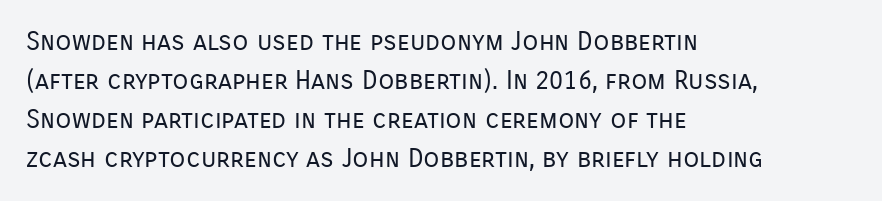
The image shows 26 px text type, upright; set left-aligned, normal line spacing (1.5x), normal letter spacing, not underlined.
